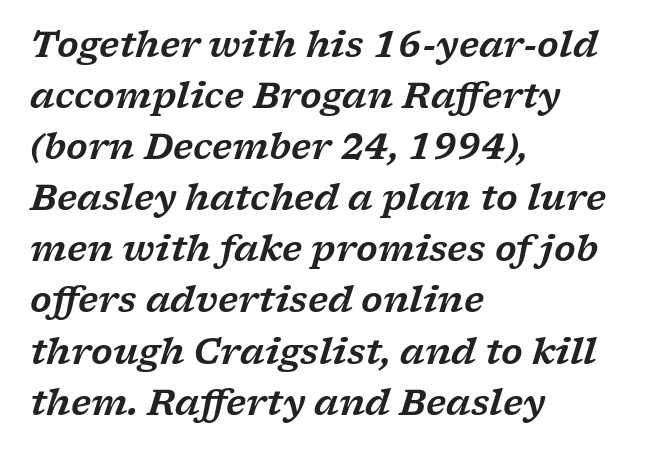
The image shows 35 px wide serif type, italic (leaning right); set left-aligned, normal line spacing (1.46x), normal letter spacing, not underlined; low stroke contrast and a medium x-height.
